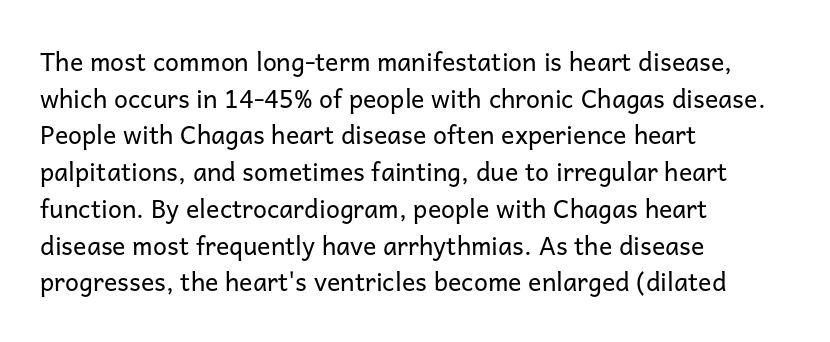
Weight: in the light-to-regular range. In CSS terms this would be text-align: left. The letters stand straight up with perfectly vertical stems. Each new line begins a customary step beneath the previous one. Characters follow at the spacing the type designer built in.
